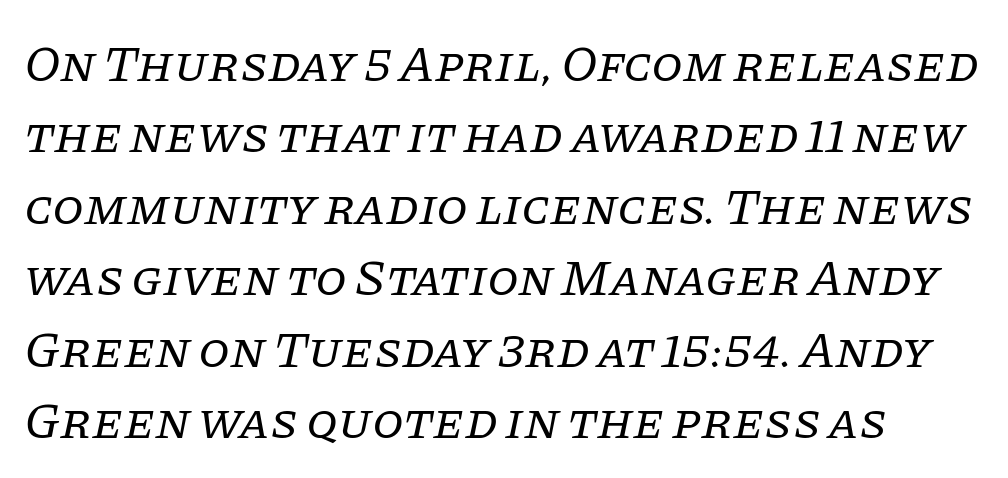
Inter-character spacing is left at the font's built-in metrics. Are there feet on the stems? There are — it's a serif. A typesetter would call this proportional, since set widths differ per character. If you drew a line through each stem, it would be angled.
